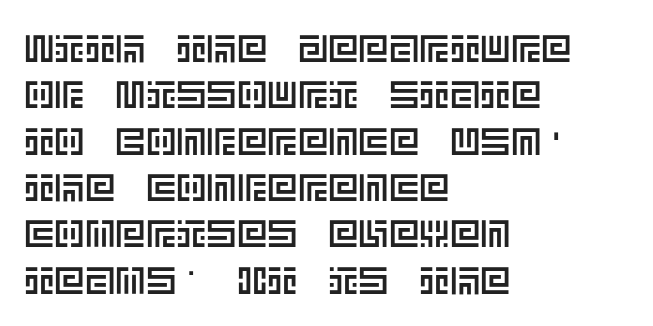
{"italic": "no", "width": "normal", "x_height": "large", "underline": "no", "align": "left", "line_spacing_ratio": 1.22, "letter_spacing": "normal", "letter_spacing_em": 0.0, "glyph_px": 38}
